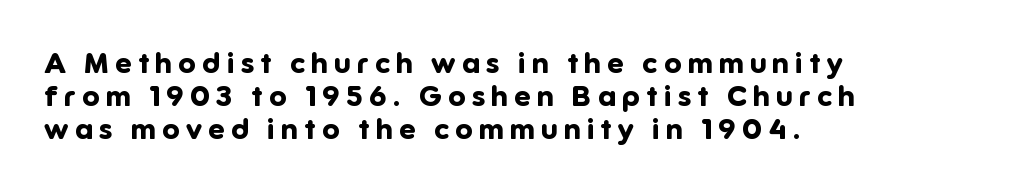
{"serif": "no", "italic": "no", "bold": "yes", "weight": "bold", "width": "normal", "stroke_contrast": "low", "x_height": "medium", "monospaced": "no", "underline": "no", "align": "left", "line_spacing": "tight", "line_spacing_ratio": 1.13, "letter_spacing": "wide", "letter_spacing_em": 0.22, "glyph_px": 29}
